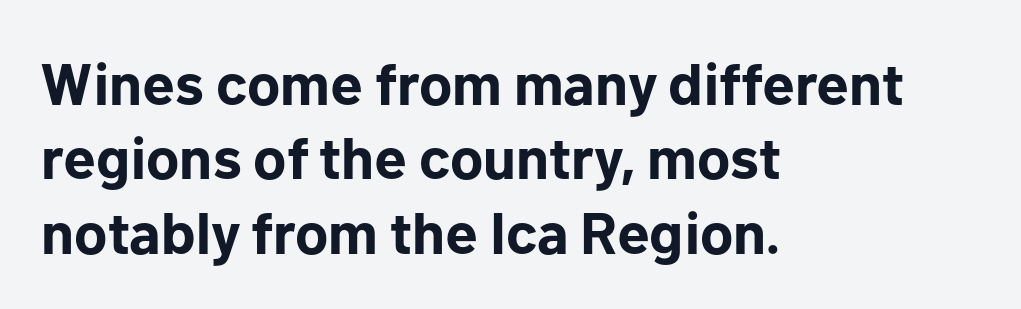
The image shows 59 px bold sans-serif type, upright; set left-aligned, normal line spacing (1.26x), normal letter spacing, not underlined; low stroke contrast and a medium x-height.
